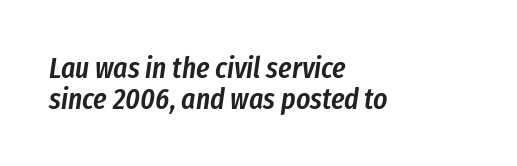
{"italic": "yes", "lean": "right", "slant_degrees": 8, "bold": "semi", "weight": "semibold", "width": "condensed", "stroke_contrast": "low", "x_height": "medium", "monospaced": "no", "underline": "no", "align": "left", "line_spacing": "tight", "line_spacing_ratio": 1.02, "letter_spacing": "normal", "letter_spacing_em": 0.0, "glyph_px": 30}
